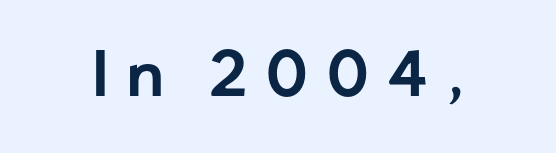
Q: Is the text italic (slanted)? A: No, it is upright.
Q: Is the typeface a serif or a sans-serif typeface? A: Sans-serif.
Q: Is the text underlined? A: No.
Q: Is the spacing between letters normal or unusually wide? A: Unusually wide.
Q: Width (condensed, normal, or wide)? A: Normal.
Q: Stroke contrast? A: Low.
Q: x-height? A: Medium.
Q: Monospaced? A: No.
